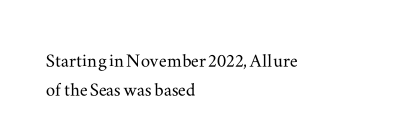
The image shows 23 px text type, upright; set left-aligned, normal line spacing (1.25x), normal letter spacing, not underlined.
